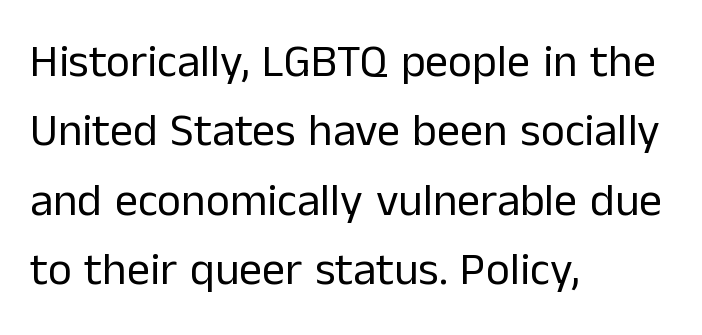
Unlike a traditional serif, this face leaves its strokes unadorned. A typesetter would call this leading conventional body-copy spacing. This sample has the flowing, uneven cadence of proportional lettering. The tracking reads as untouched default to a designer's eye. Letters rest on an invisible, unmarked baseline.
